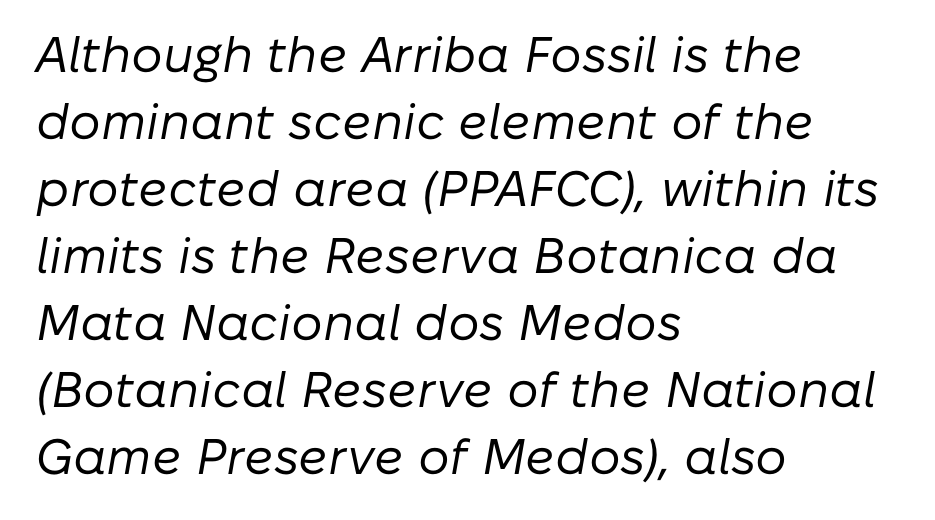
{"italic": "yes", "lean": "right", "slant_degrees": 10, "bold": "no", "weight": "regular", "width": "normal", "stroke_contrast": "low", "x_height": "medium", "monospaced": "no", "underline": "no", "align": "left", "line_spacing": "normal", "line_spacing_ratio": 1.34, "letter_spacing": "normal", "letter_spacing_em": 0.0, "glyph_px": 50}
